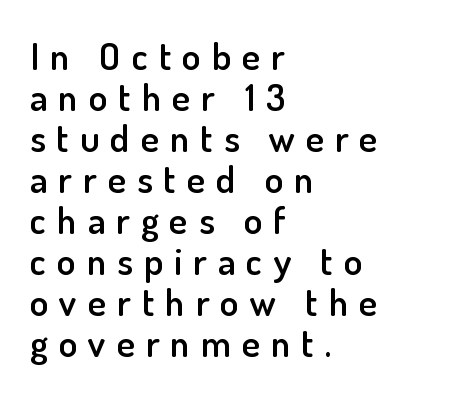
Q: Is the text bold? A: Semi-bold.
Q: Is the text italic (slanted)? A: No, it is upright.
Q: Is the typeface a serif or a sans-serif typeface? A: Sans-serif.
Q: Is the text underlined? A: No.
Q: How is the paragraph aligned? A: Left-aligned.
Q: Is the spacing between letters normal or unusually wide? A: Unusually wide.
Q: Is the spacing between lines tight, normal or loose? A: Tight.
Q: Width (condensed, normal, or wide)? A: Normal.
Q: Stroke contrast? A: Low.
Q: x-height? A: Small.
Q: Monospaced? A: No.
